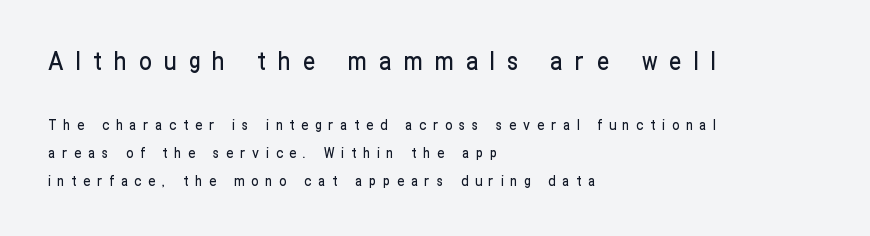
{"italic": "no", "underline": "no", "align": "left", "line_spacing": "loose", "line_spacing_ratio": 1.98, "letter_spacing": "wide", "letter_spacing_em": 0.49, "larger_block": "first", "size_ratio": 1.79, "glyph_px": 25}
